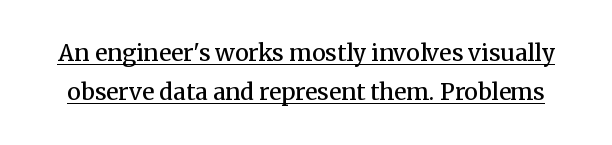
{"italic": "no", "bold": "semi", "underline": "yes", "line_spacing": "normal", "line_spacing_ratio": 1.69, "letter_spacing": "normal", "letter_spacing_em": 0.0, "glyph_px": 23}
